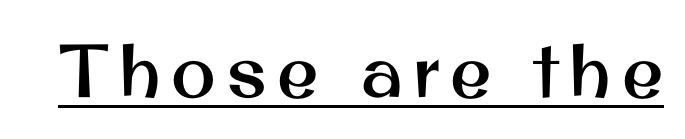
Q: Is the text italic (slanted)? A: No, it is upright.
Q: Is the typeface a serif or a sans-serif typeface? A: Sans-serif.
Q: Is the text underlined? A: Yes.
Q: Width (condensed, normal, or wide)? A: Normal.
Q: Stroke contrast? A: Medium.
Q: x-height? A: Small.
Q: Monospaced? A: No.
